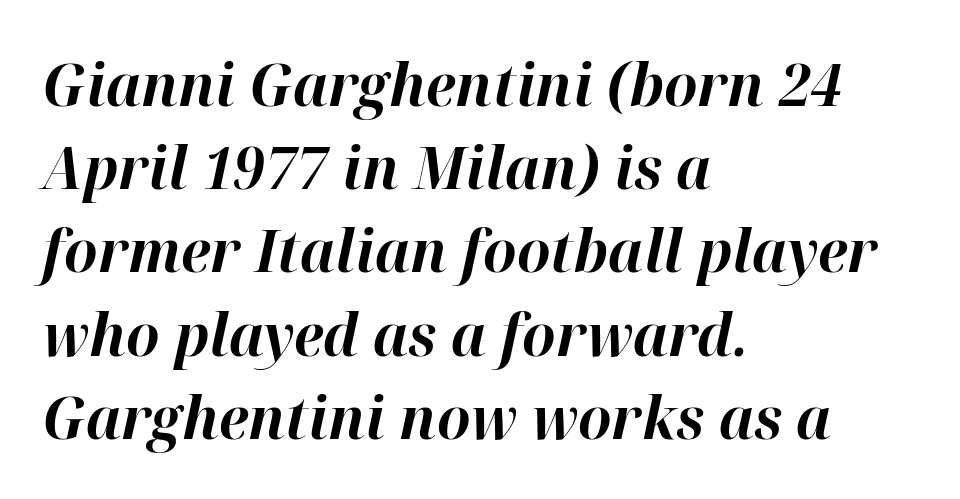
The image shows 59 px bold type, italic (leaning right); set left-aligned, normal line spacing (1.41x), normal letter spacing, not underlined; high stroke contrast and a medium x-height.
